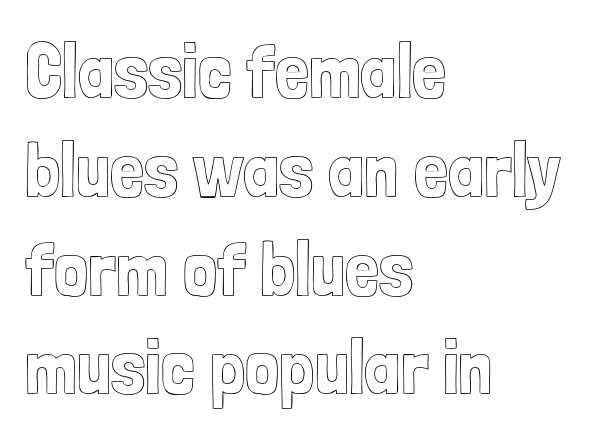
The image shows 76 px condensed type, upright; set left-aligned, normal line spacing (1.3x), normal letter spacing, not underlined; a medium x-height.
